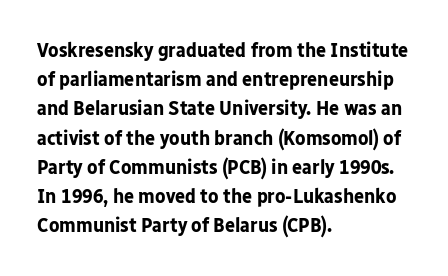
Q: Is the text bold? A: Yes.
Q: Is the text italic (slanted)? A: No, it is upright.
Q: Is the text underlined? A: No.
Q: How is the paragraph aligned? A: Left-aligned.
Q: Is the spacing between letters normal or unusually wide? A: Normal.
Q: Is the spacing between lines tight, normal or loose? A: Normal.
